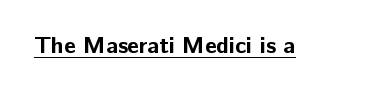
The image shows 23 px bold type, upright; set normal letter spacing, underlined.
